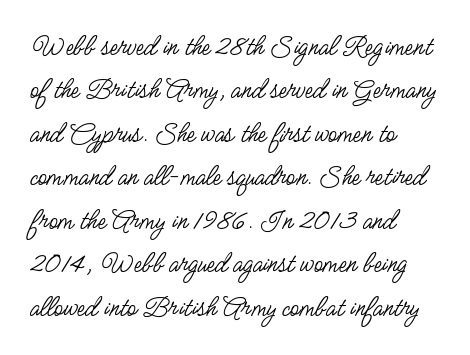
Q: Is the text bold? A: No.
Q: Is the text italic (slanted)? A: Yes.
Q: Is the typeface a serif or a sans-serif typeface? A: Sans-serif.
Q: Is the text underlined? A: No.
Q: How is the paragraph aligned? A: Left-aligned.
Q: Is the spacing between letters normal or unusually wide? A: Normal.
Q: Is the spacing between lines tight, normal or loose? A: Normal.
Q: Width (condensed, normal, or wide)? A: Condensed.
Q: Stroke contrast? A: Low.
Q: x-height? A: Small.
Q: Monospaced? A: No.
